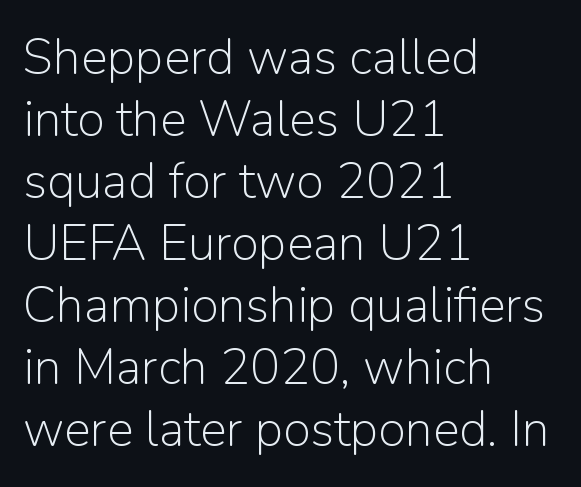
The image shows 50 px light sans-serif type, upright; set left-aligned, line spacing 1.24x, normal letter spacing, not underlined; low stroke contrast and a medium x-height.
